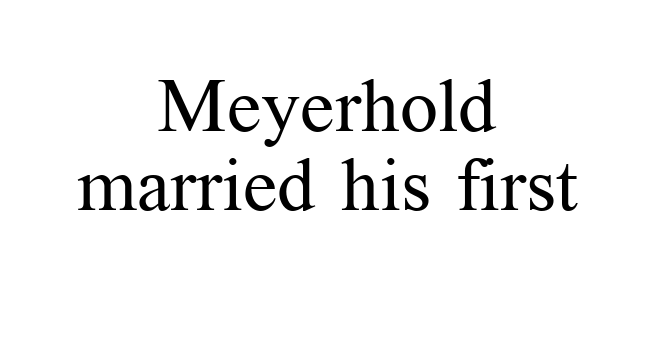
The image shows 75 px regular-weight serif type, upright; set centered, tight line spacing (1.06x), normal letter spacing, not underlined; medium stroke contrast and a medium x-height.
